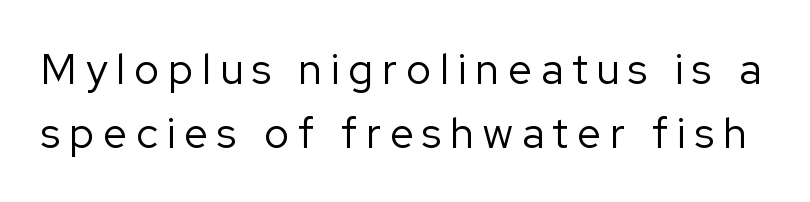
{"serif": "no", "italic": "no", "bold": "no", "weight": "regular", "width": "normal", "stroke_contrast": "low", "x_height": "medium", "monospaced": "no", "underline": "no", "line_spacing": "normal", "line_spacing_ratio": 1.52, "letter_spacing": "wide", "letter_spacing_em": 0.22, "glyph_px": 42}
